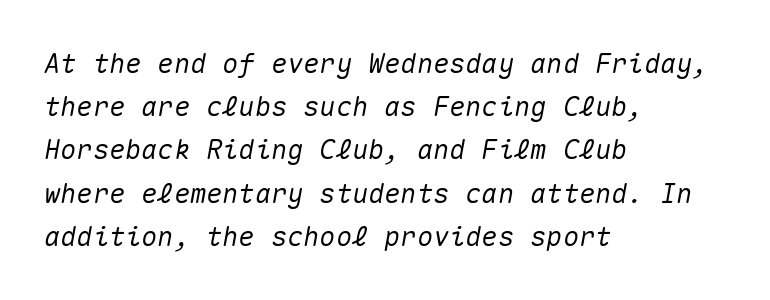
Spacing between characters is what you'd get straight out of the box. Would a proofreader flag this as italicized? Yes. All the whitespace from short lines collects on the right. Evenly set lines give the paragraph a standard silhouette. Type without underlining.
